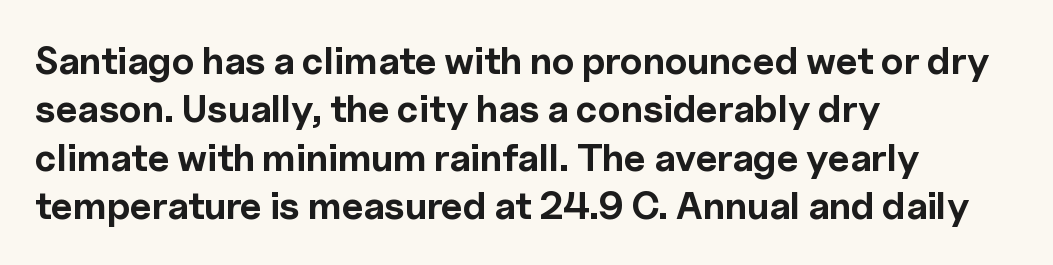
The image shows 38 px bold sans-serif type, upright; set left-aligned, normal line spacing (1.27x), normal letter spacing, not underlined; a medium x-height.
